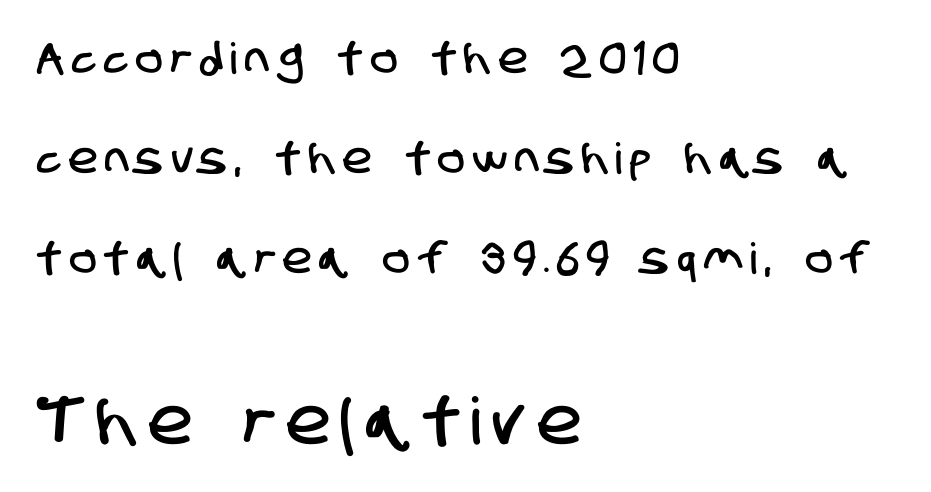
The image shows 65 px condensed sans-serif type; set left-aligned, loose line spacing (2.33x), unusually wide letter spacing (+0.2 em), not underlined; the second (bottom) block is 1.51x larger; low stroke contrast and a large x-height.
